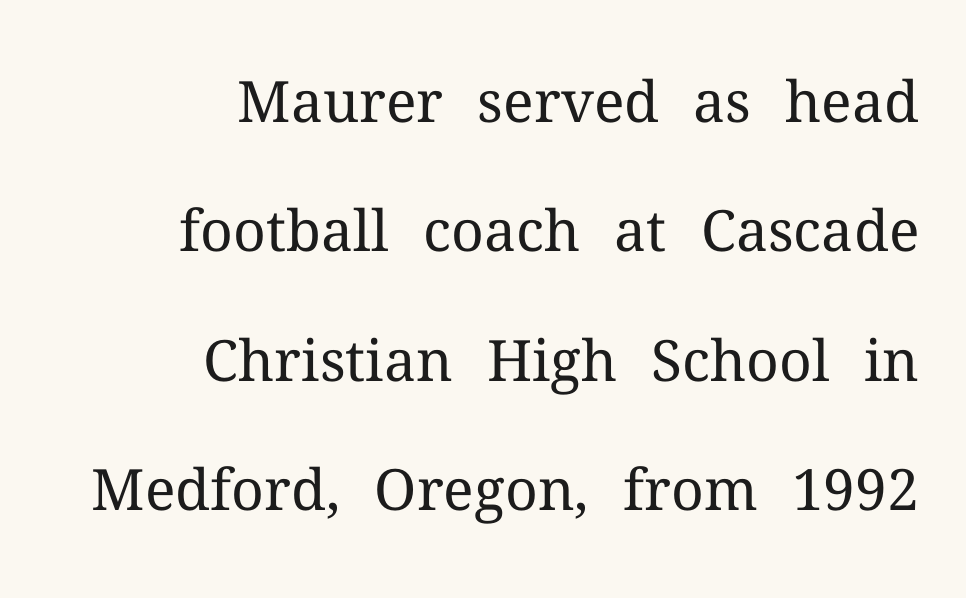
Default kerning and tracking; the words read as compact shapes. The typeface has the unassuming heft of standard copy or less. Anything drawn beneath the words? Only blank space. The text was rendered using a seriffed face with decorative stroke endings. A roman cut, with each character standing at attention. The block of text is sparse from top to bottom, with ample space between rows.
